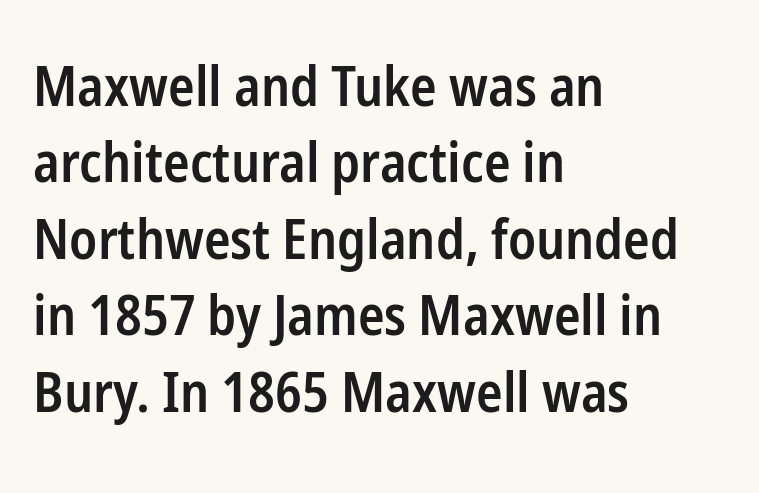
{"serif": "no", "italic": "no", "bold": "semi", "weight": "semibold", "width": "condensed", "stroke_contrast": "low", "x_height": "medium", "monospaced": "no", "underline": "no", "align": "left", "line_spacing": "normal", "line_spacing_ratio": 1.39, "letter_spacing": "normal", "letter_spacing_em": 0.0, "glyph_px": 55}
